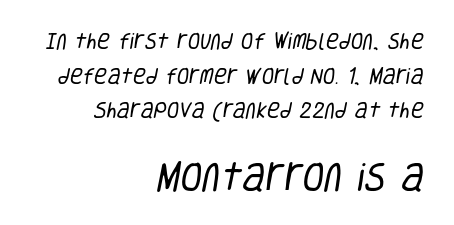
{"serif": "no", "bold": "no", "weight": "regular", "width": "condensed", "stroke_contrast": "low", "x_height": "large", "monospaced": "no", "underline": "no", "align": "right", "line_spacing": "loose", "line_spacing_ratio": 1.92, "letter_spacing": "normal", "letter_spacing_em": 0.0, "larger_block": "second", "size_ratio": 1.78, "glyph_px": 32}
